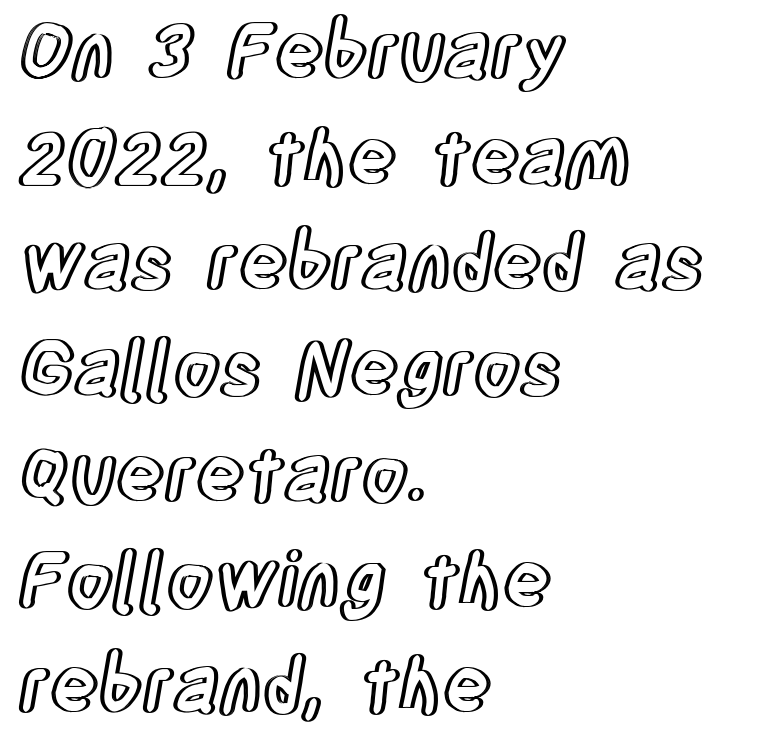
The image shows 75 px condensed type; set left-aligned, normal line spacing (1.41x), normal letter spacing, not underlined; a large x-height.
